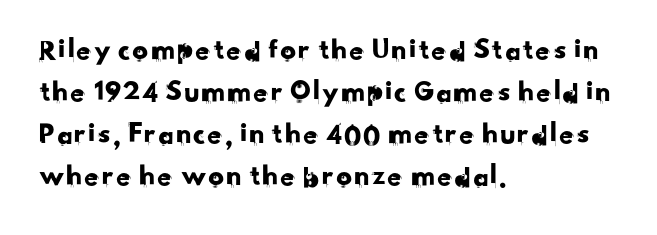
The image shows 31 px sans-serif type; set left-aligned, normal line spacing (1.36x), normal letter spacing, not underlined; low stroke contrast and a small x-height.
